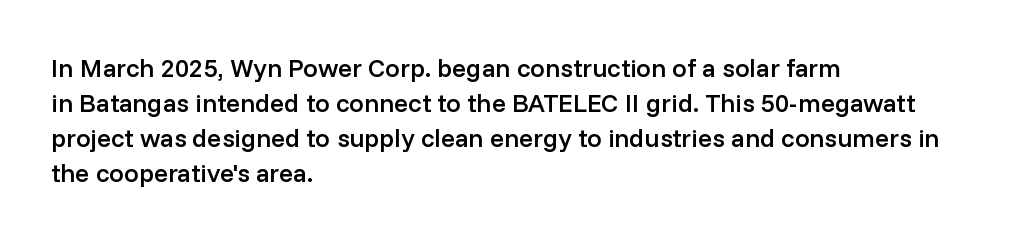
Q: Is the text bold? A: Semi-bold.
Q: Is the text italic (slanted)? A: No, it is upright.
Q: Is the text underlined? A: No.
Q: How is the paragraph aligned? A: Left-aligned.
Q: Is the spacing between letters normal or unusually wide? A: Normal.
Q: Is the spacing between lines tight, normal or loose? A: Normal.
